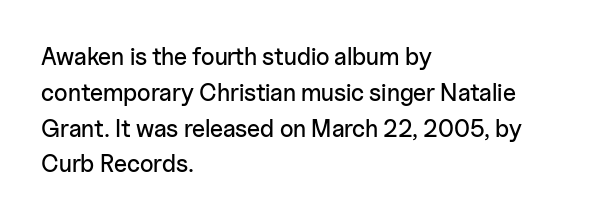
The image shows 24 px text type, upright; set left-aligned, normal line spacing (1.49x), normal letter spacing, not underlined.
